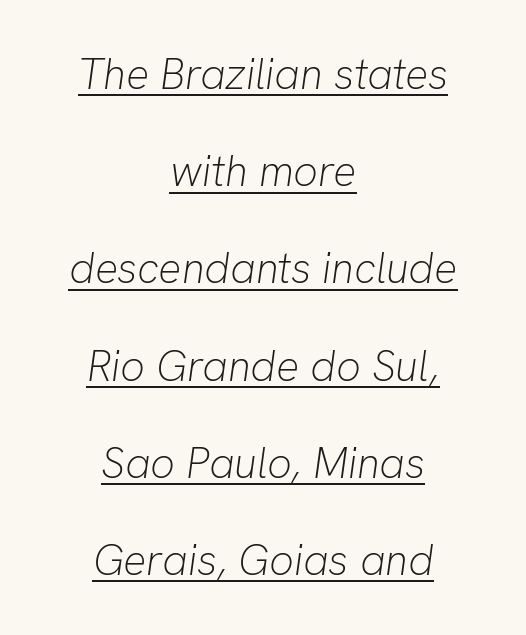
The image shows 43 px light type, italic (leaning right); set centered, loose line spacing (2.26x), normal letter spacing, underlined; low stroke contrast and a medium x-height.
